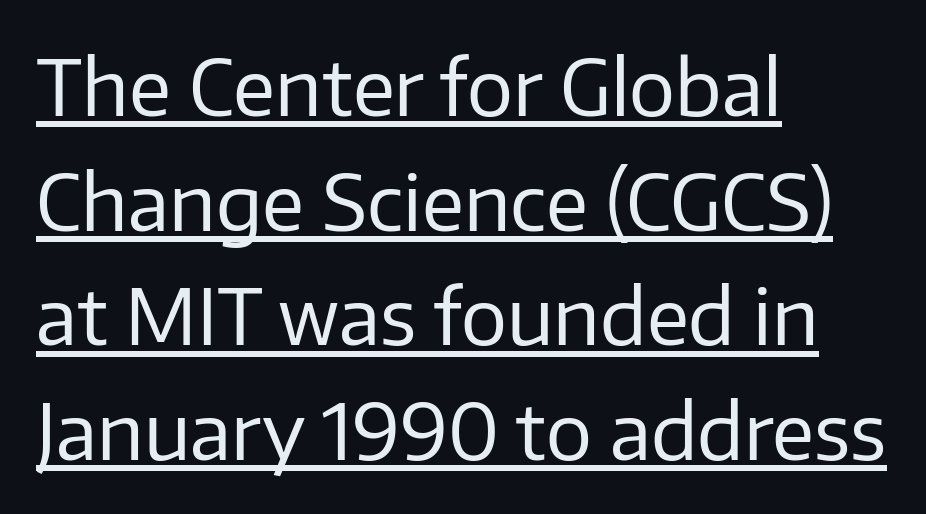
Is the block centered? No — it sits flush against the left margin. Ordinary non-slanted type is in use. This is underlined copy, the kind a proofreader might mark for attention. Look at the tracking — it's just the regular setting, nothing added. This sample has the flowing, uneven cadence of proportional lettering.
